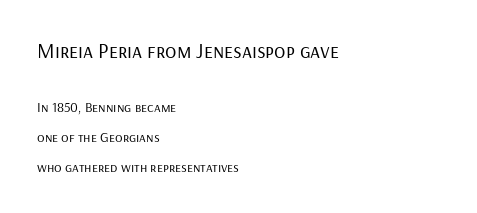
The passage shown has conventional tracking throughout. The space between consecutive lines is lavish. In CSS terms this would be text-align: left. Heaviness? Minimal to ordinary, like unemphasized prose. Unmarked baselines from the first word to the last. Tall strokes in this sample are plumb rather than angled.
